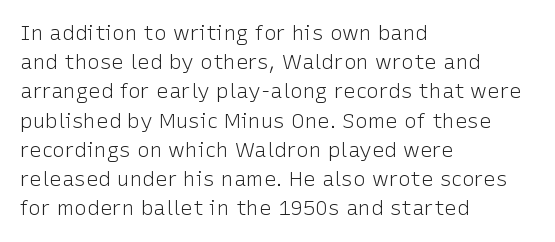
Q: Is the text bold? A: No.
Q: Is the text italic (slanted)? A: No, it is upright.
Q: Is the text underlined? A: No.
Q: How is the paragraph aligned? A: Left-aligned.
Q: Is the spacing between letters normal or unusually wide? A: Normal.
Q: Is the spacing between lines tight, normal or loose? A: Normal.
